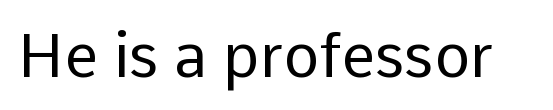
{"serif": "no", "italic": "no", "bold": "no", "weight": "regular", "width": "normal", "stroke_contrast": "low", "x_height": "medium", "monospaced": "no", "underline": "no", "letter_spacing": "normal", "letter_spacing_em": 0.0, "glyph_px": 61}
